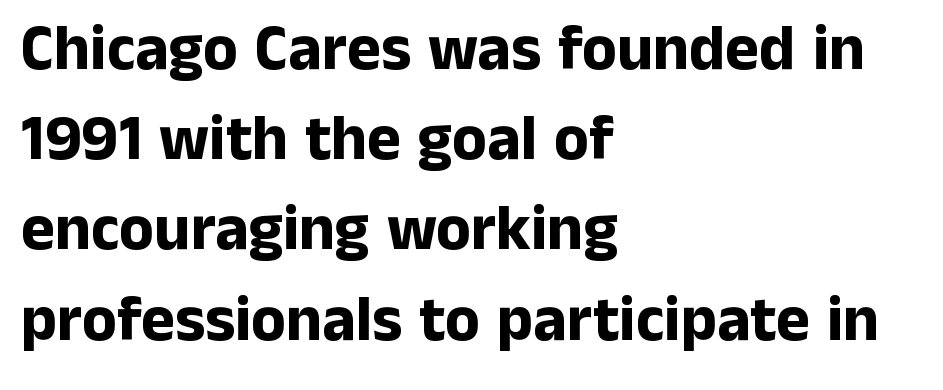
The image shows 64 px bold sans-serif type, upright; set left-aligned, normal line spacing (1.41x), normal letter spacing, not underlined; low stroke contrast and a medium x-height.
